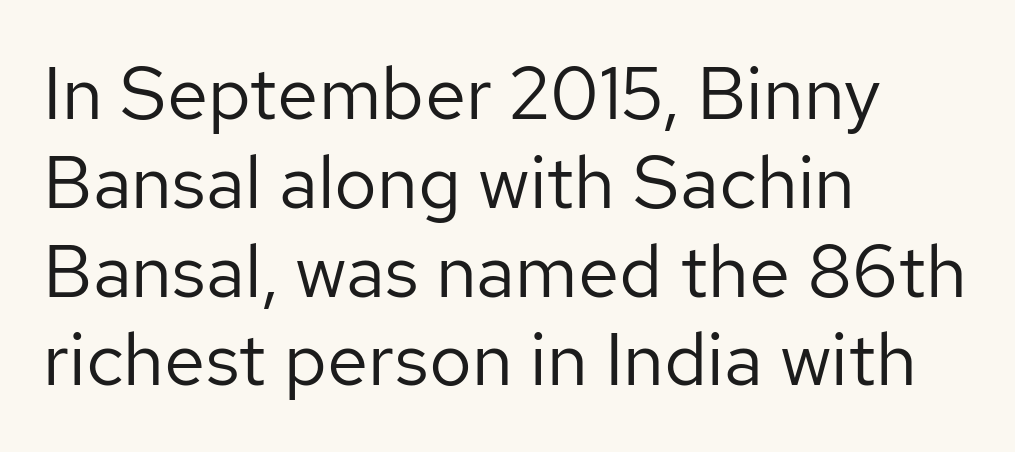
The characters display no serif detailing; their extremities are plain. Posture: straight, roman, zero tilt. The strip under each line holds only bare page. The paragraph has a hard left edge and a soft right edge. These lines are rendered in a variable-pitch font.
